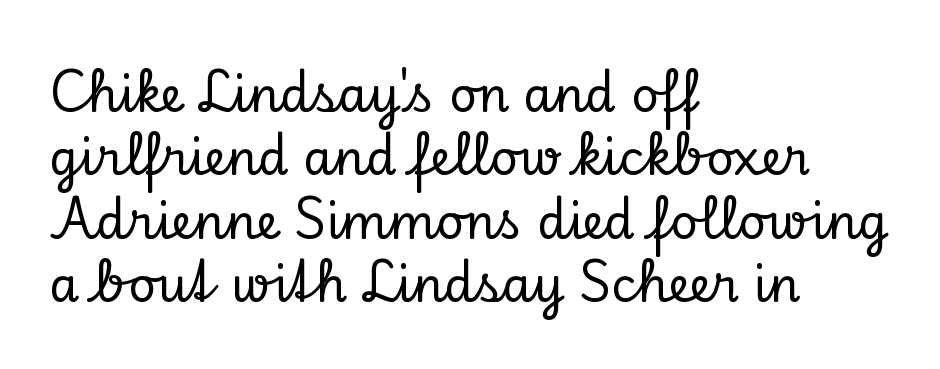
A typesetter would call this leading conventional body-copy spacing. The gaps between neighbouring characters are ordinary and unremarkable. Compared with a centered layout, this one pins lines to the left instead. Does the lettering tilt? It doesn't — this is upright.
